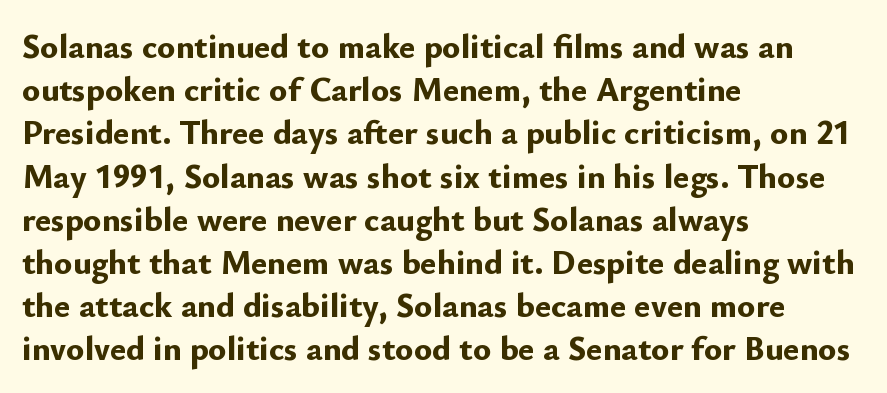
{"serif": "no", "italic": "no", "bold": "yes", "weight": "bold", "width": "normal", "stroke_contrast": "low", "x_height": "small", "monospaced": "no", "underline": "no", "align": "left", "line_spacing": "normal", "line_spacing_ratio": 1.27, "letter_spacing": "normal", "letter_spacing_em": 0.0, "glyph_px": 34}
